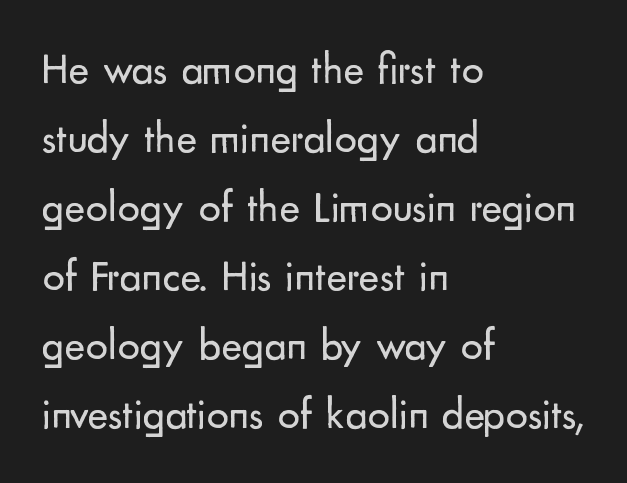
Q: Is the text bold? A: No.
Q: Is the text italic (slanted)? A: No, it is upright.
Q: Is the typeface a serif or a sans-serif typeface? A: Sans-serif.
Q: Is the text underlined? A: No.
Q: How is the paragraph aligned? A: Left-aligned.
Q: Is the spacing between letters normal or unusually wide? A: Normal.
Q: Is the spacing between lines tight, normal or loose? A: Normal.
Q: Width (condensed, normal, or wide)? A: Normal.
Q: Stroke contrast? A: Low.
Q: x-height? A: Small.
Q: Monospaced? A: No.
